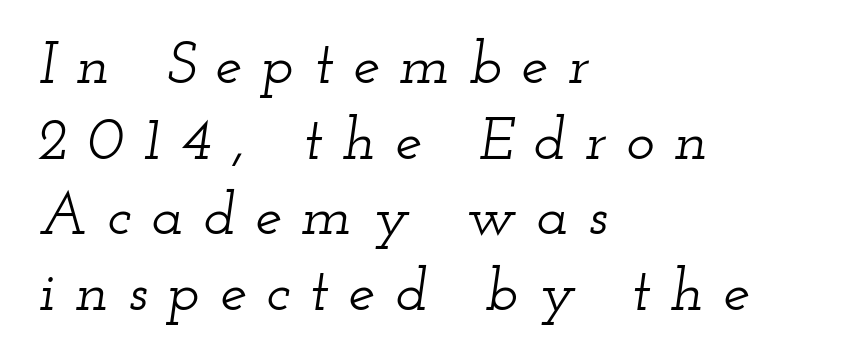
The image shows 60 px wide serif type, italic (leaning right); set left-aligned, normal line spacing (1.26x), unusually wide letter spacing (+0.33 em), not underlined; low stroke contrast and a small x-height.
